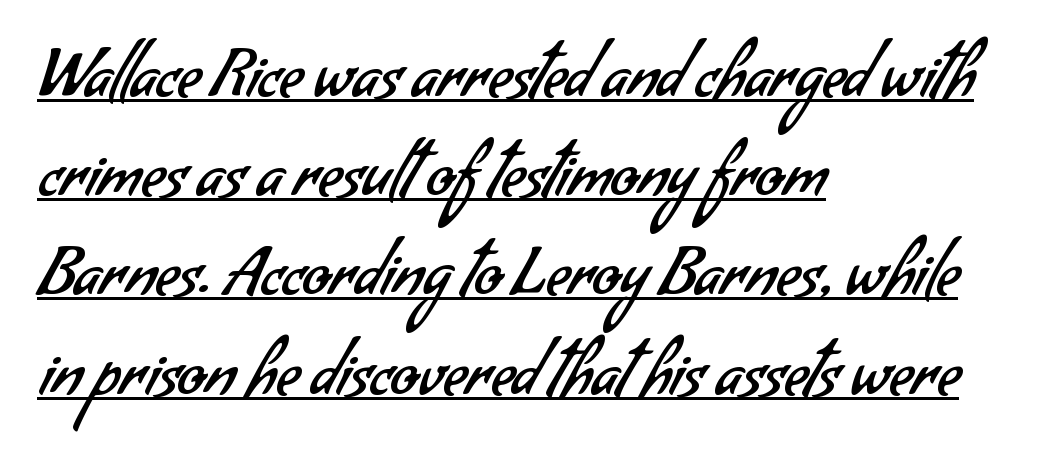
Q: Is the text bold? A: No.
Q: Is the typeface a serif or a sans-serif typeface? A: Sans-serif.
Q: Is the text underlined? A: Yes.
Q: How is the paragraph aligned? A: Left-aligned.
Q: Is the spacing between letters normal or unusually wide? A: Normal.
Q: Is the spacing between lines tight, normal or loose? A: Normal.
Q: Width (condensed, normal, or wide)? A: Normal.
Q: Stroke contrast? A: Low.
Q: x-height? A: Small.
Q: Monospaced? A: No.
